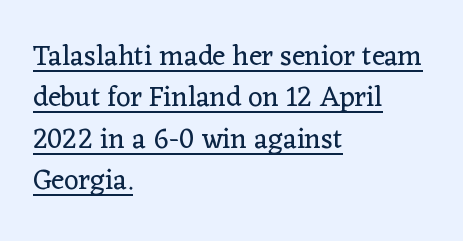
{"serif": "yes", "italic": "no", "bold": "no", "weight": "regular", "width": "normal", "stroke_contrast": "low", "x_height": "medium", "monospaced": "no", "underline": "yes", "align": "left", "line_spacing": "normal", "line_spacing_ratio": 1.48, "letter_spacing": "normal", "letter_spacing_em": 0.0, "glyph_px": 28}
